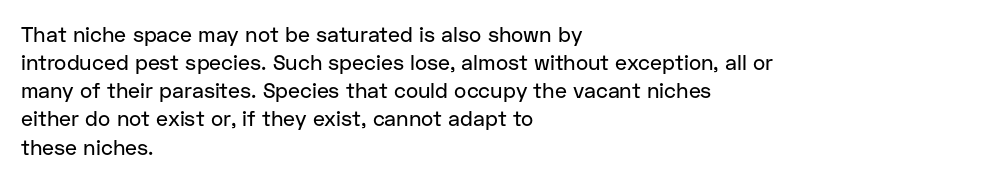
The image shows 21 px text type, upright; set left-aligned, normal line spacing (1.34x), normal letter spacing, not underlined.
